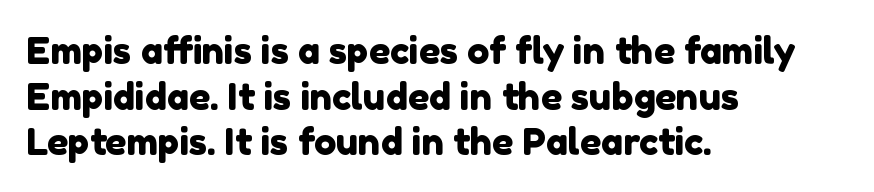
Note the varied advance widths — an 'i' is clearly narrower than an 'm'. Nobody touched the tracking dial on this one. Decoration check: the copy has no underline. Casual observation: everything's shoved over to the left.
